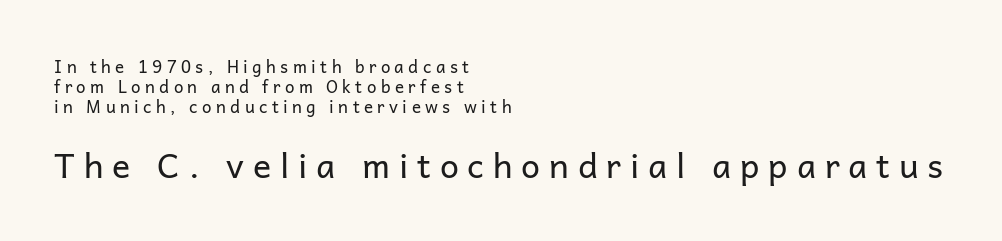
The line texture is sparse and dotted thanks to wide tracking. You get the small type first, then a jump to larger type. Check under the words: just untouched page. Where is the straight margin? On the left.
